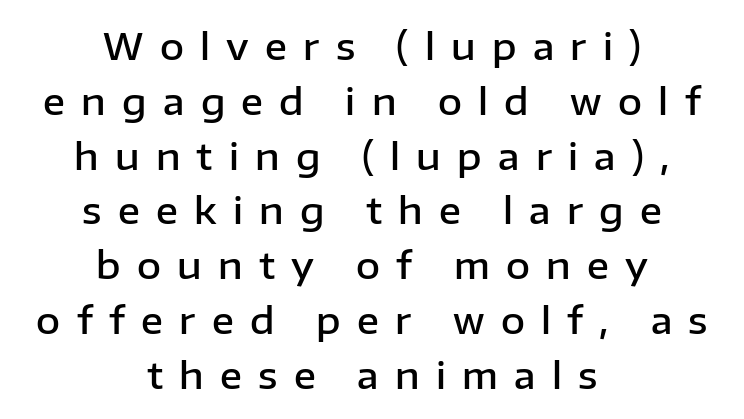
The image shows 37 px semibold sans-serif type, upright; set centered, normal line spacing (1.48x), unusually wide letter spacing (+0.44 em), not underlined; low stroke contrast and a medium x-height.
